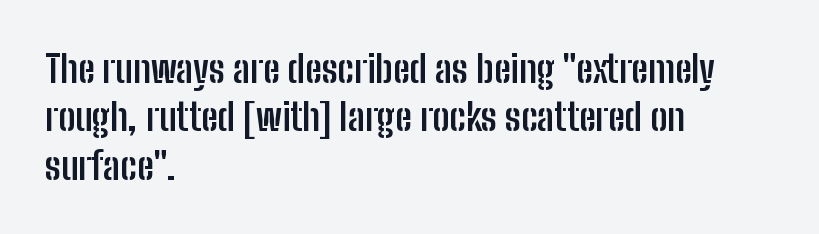
The paragraph shown leans on its left margin. The rendering uses natural spacing where letterforms have individual widths. How are the letters spaced? Ordinarily, with no added tracking. Only glyphs here, with clear space below each row.
